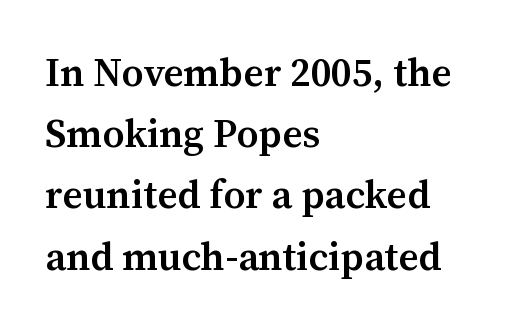
{"serif": "yes", "italic": "no", "bold": "semi", "weight": "semibold", "width": "normal", "stroke_contrast": "medium", "x_height": "medium", "monospaced": "no", "underline": "no", "align": "left", "line_spacing": "normal", "line_spacing_ratio": 1.57, "letter_spacing": "normal", "letter_spacing_em": 0.0, "glyph_px": 39}
